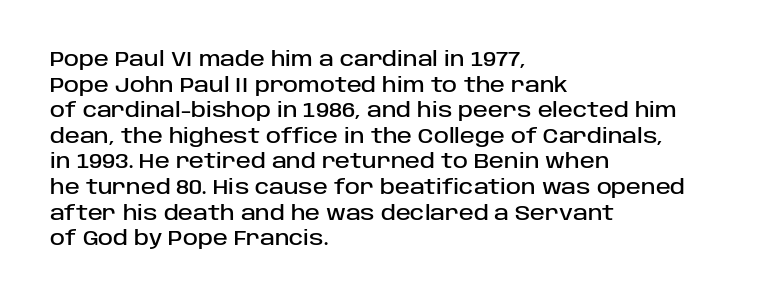
Q: Is the text italic (slanted)? A: No, it is upright.
Q: Is the text underlined? A: No.
Q: How is the paragraph aligned? A: Left-aligned.
Q: Is the spacing between letters normal or unusually wide? A: Normal.
Q: Is the spacing between lines tight, normal or loose? A: Normal.
